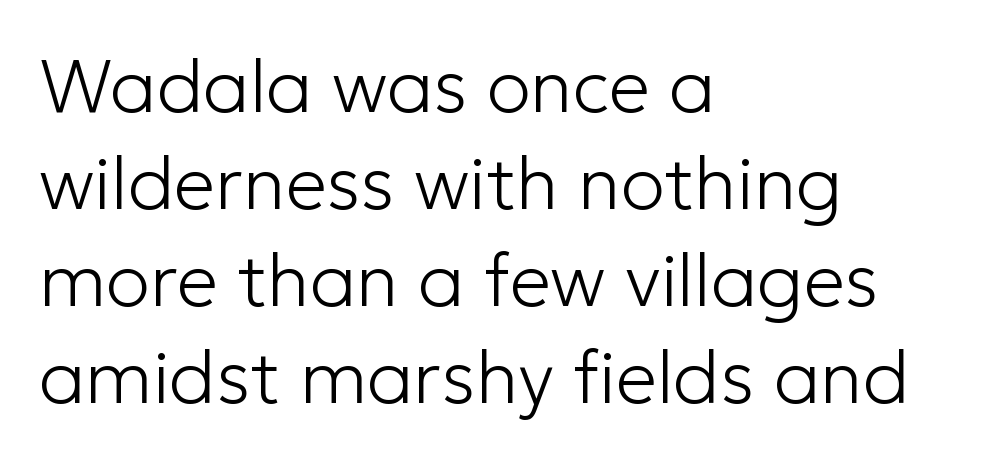
Weight class: somewhere from thin through regular. Varying glyph widths throughout — classic text-font behaviour. The lines are quadded left. Unlike italic type, these characters show no tilt at all. The line texture is even and compact thanks to regular tracking. The baseline area is clear.
